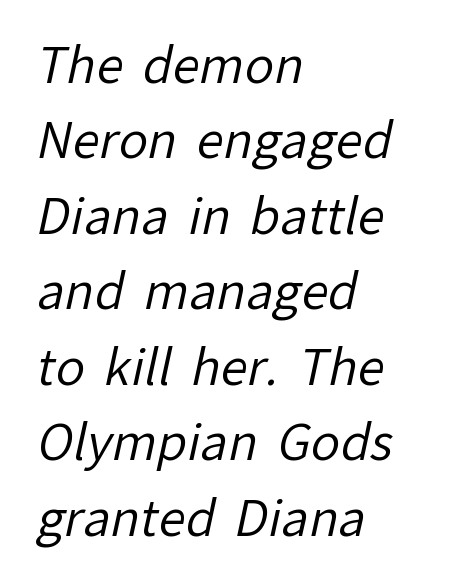
You could not count columns in this text — the font is proportionally spaced. Check under the words: just untouched page. Which margin do the lines hug? The left one — the right edge is uneven. How would I describe the line gaps? Plain and ordinary. The line texture is even and compact thanks to regular tracking.
